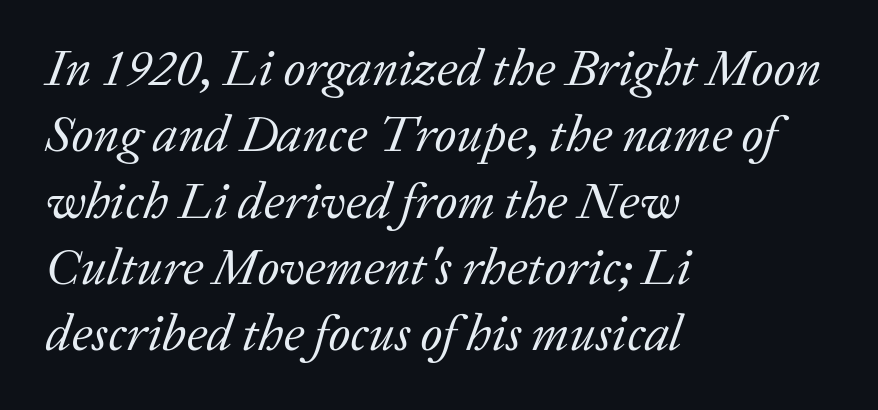
{"serif": "yes", "italic": "yes", "lean": "right", "slant_degrees": 20, "bold": "no", "weight": "regular", "width": "normal", "stroke_contrast": "low", "x_height": "medium", "monospaced": "no", "underline": "no", "align": "left", "line_spacing": "normal", "line_spacing_ratio": 1.3, "letter_spacing": "normal", "letter_spacing_em": 0.0, "glyph_px": 51}
